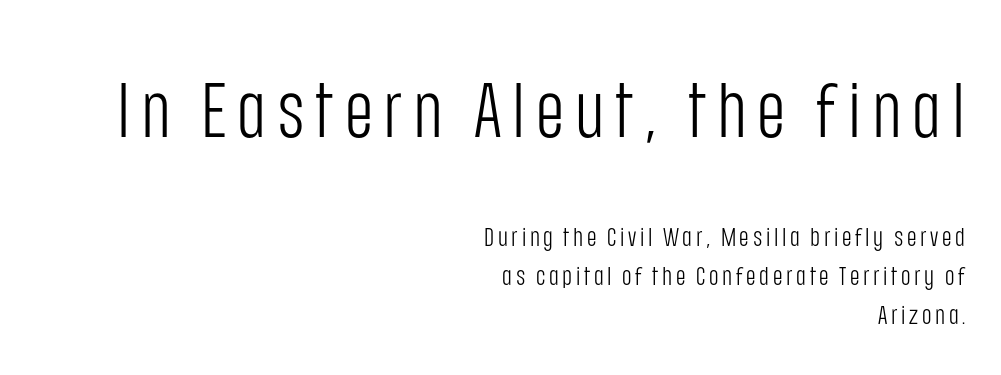
The image shows 77 px light, condensed sans-serif type, upright; set right-aligned, normal line spacing (1.49x), not underlined; the first (top) block is 2.96x larger; low stroke contrast and a large x-height.
